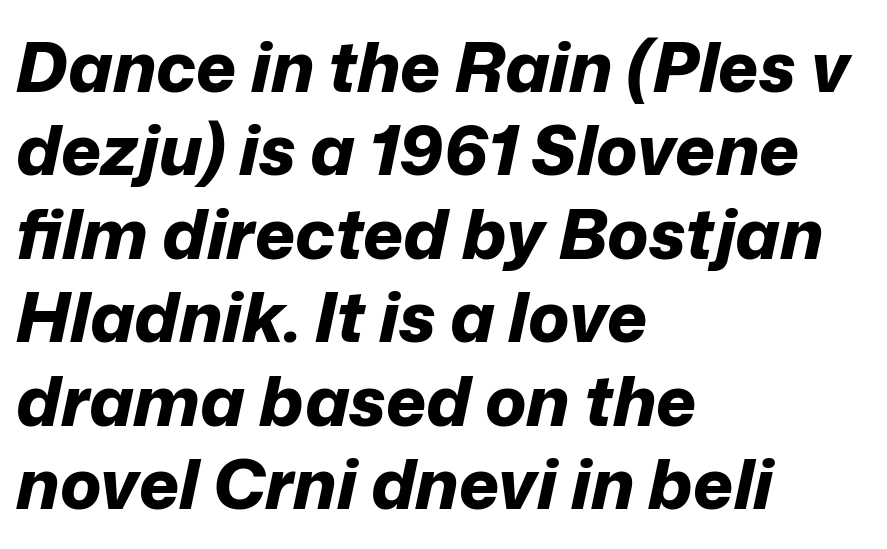
Q: Is the text bold? A: Yes.
Q: Is the text italic (slanted)? A: Yes, it leans right by about 12 degrees.
Q: Is the text underlined? A: No.
Q: How is the paragraph aligned? A: Left-aligned.
Q: Is the spacing between letters normal or unusually wide? A: Normal.
Q: Width (condensed, normal, or wide)? A: Normal.
Q: Stroke contrast? A: Low.
Q: x-height? A: Medium.
Q: Monospaced? A: No.
